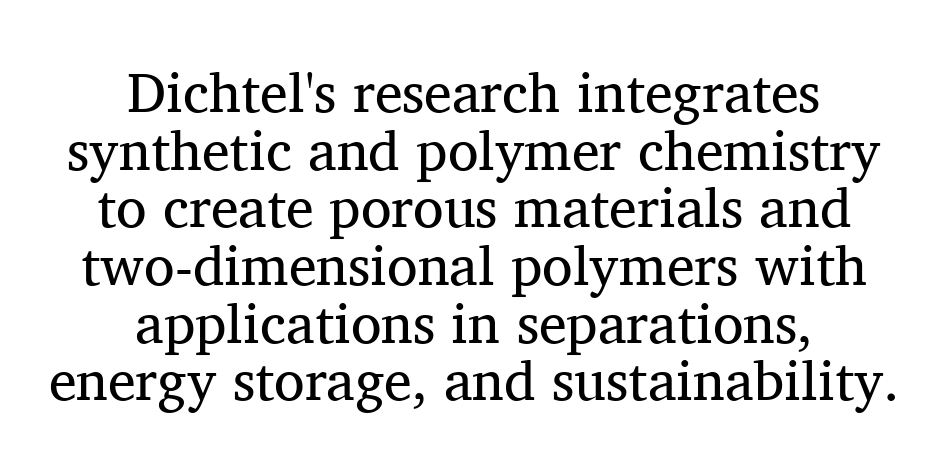
Q: Is the text bold? A: No.
Q: Is the text italic (slanted)? A: No, it is upright.
Q: Is the typeface a serif or a sans-serif typeface? A: Serif.
Q: Is the text underlined? A: No.
Q: How is the paragraph aligned? A: Centered.
Q: Is the spacing between letters normal or unusually wide? A: Normal.
Q: Is the spacing between lines tight, normal or loose? A: Tight.
Q: Width (condensed, normal, or wide)? A: Normal.
Q: Stroke contrast? A: Medium.
Q: x-height? A: Medium.
Q: Monospaced? A: No.
